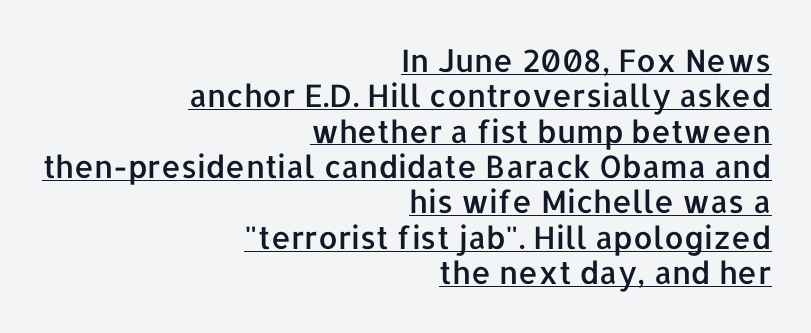
Q: Is the text italic (slanted)? A: No, it is upright.
Q: Is the typeface a serif or a sans-serif typeface? A: Sans-serif.
Q: Is the text underlined? A: Yes.
Q: How is the paragraph aligned? A: Right-aligned.
Q: Is the spacing between letters normal or unusually wide? A: Normal.
Q: Is the spacing between lines tight, normal or loose? A: Tight.
Q: Width (condensed, normal, or wide)? A: Normal.
Q: Stroke contrast? A: Low.
Q: x-height? A: Medium.
Q: Monospaced? A: No.
